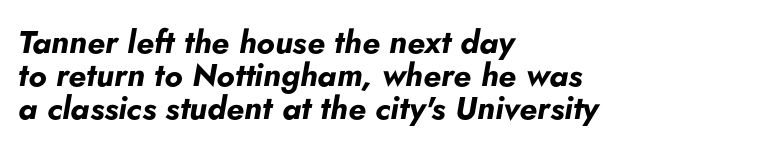
Q: Is the text bold? A: Yes.
Q: Is the text italic (slanted)? A: Yes, it leans right by about 5 degrees.
Q: Is the text underlined? A: No.
Q: How is the paragraph aligned? A: Left-aligned.
Q: Is the spacing between letters normal or unusually wide? A: Normal.
Q: Is the spacing between lines tight, normal or loose? A: Tight.
Q: Width (condensed, normal, or wide)? A: Normal.
Q: Stroke contrast? A: Low.
Q: x-height? A: Small.
Q: Monospaced? A: No.
